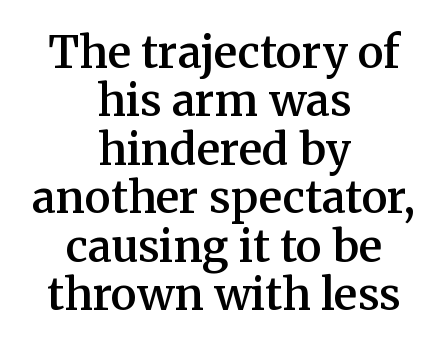
{"serif": "yes", "italic": "no", "bold": "semi", "weight": "semibold", "width": "normal", "stroke_contrast": "medium", "x_height": "medium", "monospaced": "no", "underline": "no", "align": "center", "line_spacing": "tight", "line_spacing_ratio": 1.1, "letter_spacing": "normal", "letter_spacing_em": 0.0, "glyph_px": 44}
